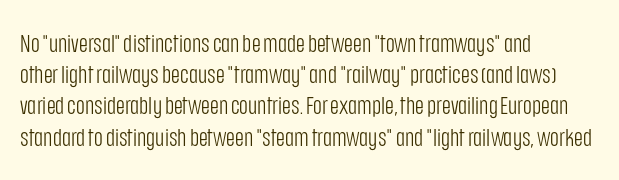
Q: Is the text bold? A: No.
Q: Is the text italic (slanted)? A: No, it is upright.
Q: Is the text underlined? A: No.
Q: How is the paragraph aligned? A: Left-aligned.
Q: Is the spacing between letters normal or unusually wide? A: Normal.
Q: Is the spacing between lines tight, normal or loose? A: Normal.
